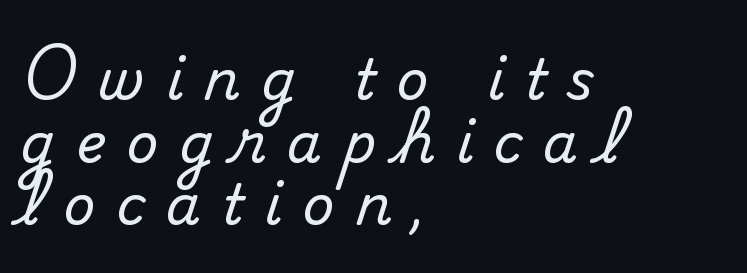
{"serif": "yes", "width": "normal", "stroke_contrast": "medium", "x_height": "small", "monospaced": "no", "underline": "no", "align": "left", "line_spacing": "tight", "line_spacing_ratio": 1.12, "letter_spacing": "wide", "letter_spacing_em": 0.37, "glyph_px": 56}
